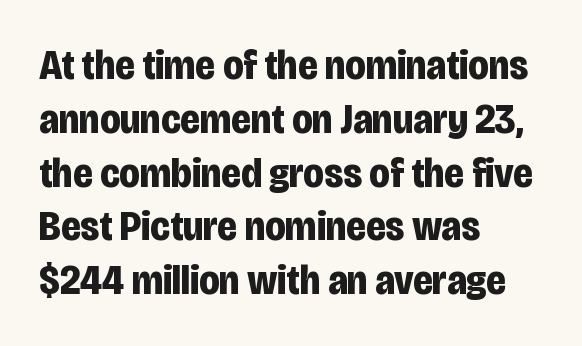
Q: Is the text bold? A: Yes.
Q: Is the text italic (slanted)? A: No, it is upright.
Q: Is the typeface a serif or a sans-serif typeface? A: Sans-serif.
Q: Is the text underlined? A: No.
Q: How is the paragraph aligned? A: Left-aligned.
Q: Is the spacing between letters normal or unusually wide? A: Normal.
Q: Is the spacing between lines tight, normal or loose? A: Normal.
Q: Width (condensed, normal, or wide)? A: Condensed.
Q: Stroke contrast? A: Low.
Q: x-height? A: Large.
Q: Monospaced? A: No.
